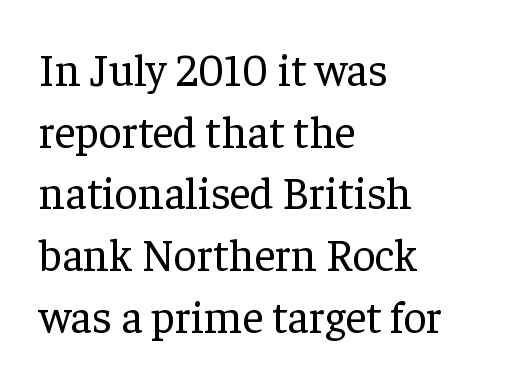
Looks like regular typesetting: each glyph gets only the width it needs. Decoration check: the copy has no underline. Line starts are locked; line ends wander. Compared with typical body copy, the letter spacing here is the same.
